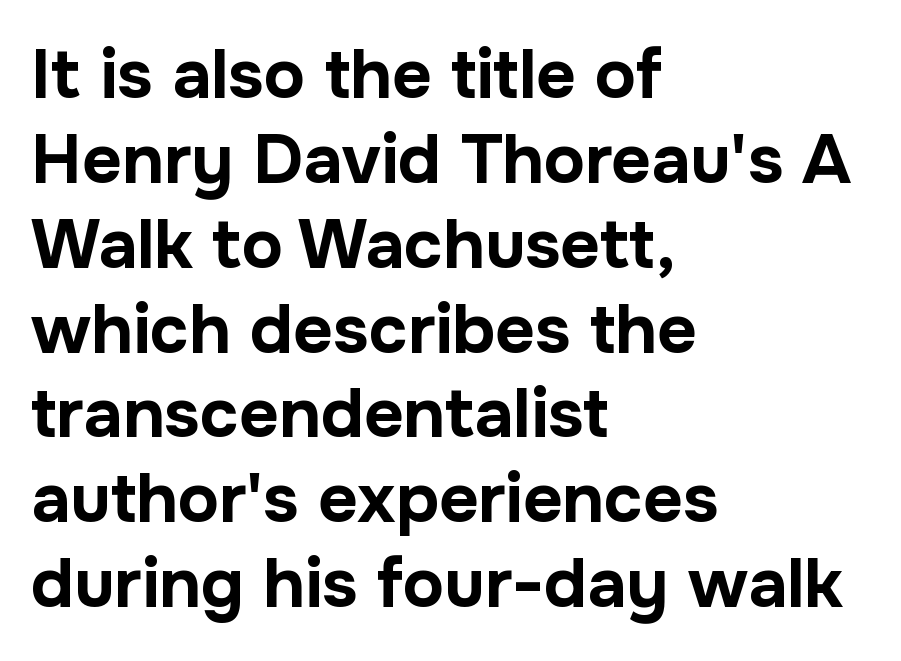
Just letters on the line, the space beneath them empty. The type sits square on the baseline with zero lean. This is sans-serif lettering, the kind often seen on screens and signage. Here the designer chose a conventional face with non-uniform glyph widths. Typographic density is high because the face is bold. Short note: letters normally spaced.
